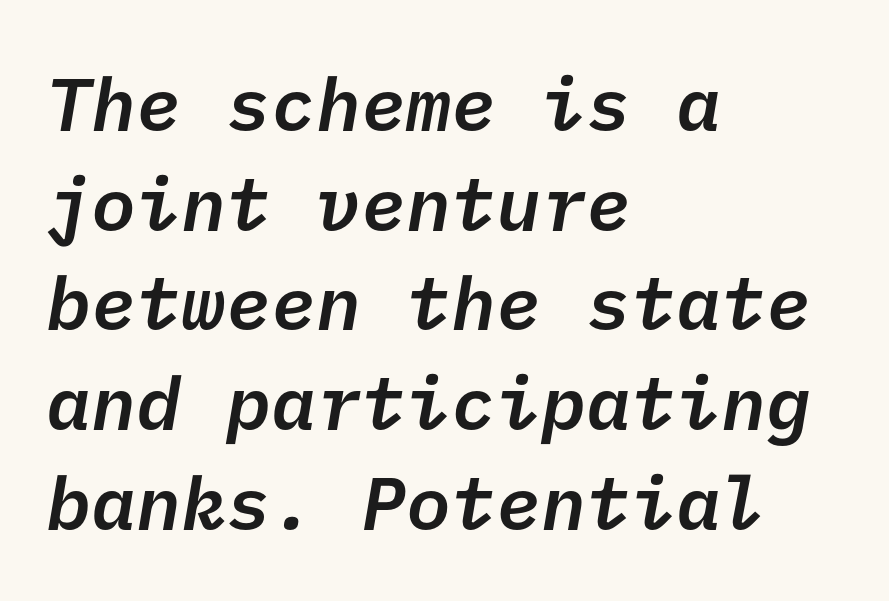
A bare baseline throughout the passage. This block has exactly the height ordinary leading produces. In terms of weight, the rendering is demibold, just under bold. The glyphs in this specimen are sans serif.
